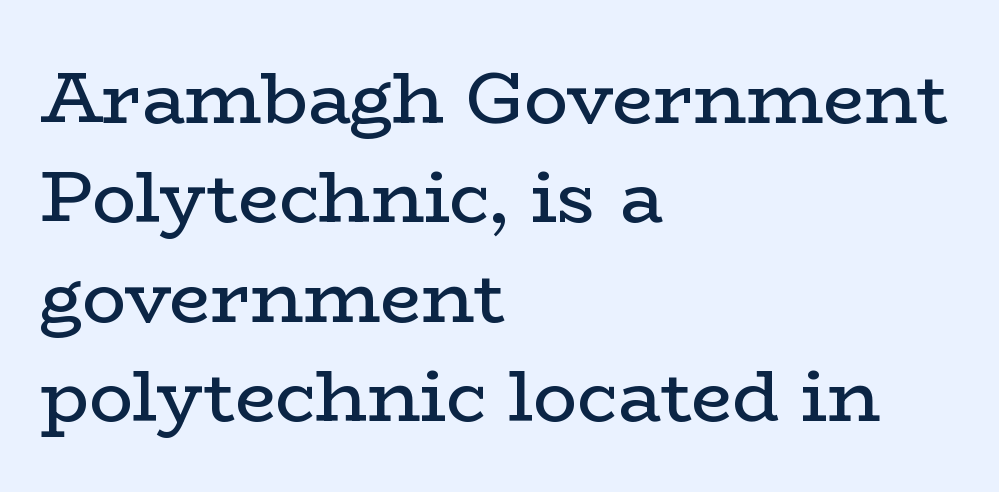
In terms of letterspacing, this is plain default setting. The letters advance in unequal steps, a hallmark of proportional type. Old-style or modern, the face here clearly has serifs. On a weight scale, this lands at 450 or below. The area under the type is left untouched. Italic: no, the glyphs are upright roman.
